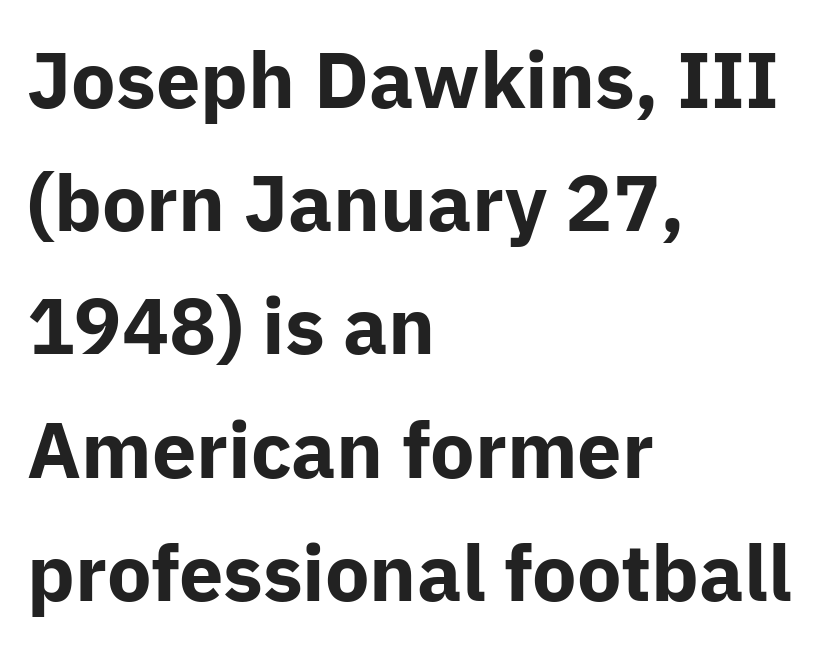
Type style note: lacks serifs. In CSS terms this would be text-align: left. Between one letter and the next there's only the usual sliver of space. Check the space under the baseline: it is left empty. You could not count columns in this text — the font is proportionally spaced.
